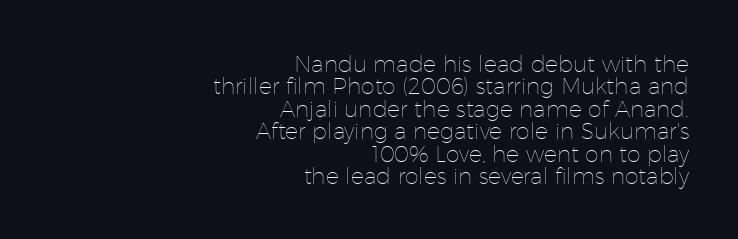
A typesetter would call this zero additional tracking. The vertical gap from one line to the next is small. Each row of text sits above clean, open space. Compared with a typical body face, this is equally light or lighter still.
